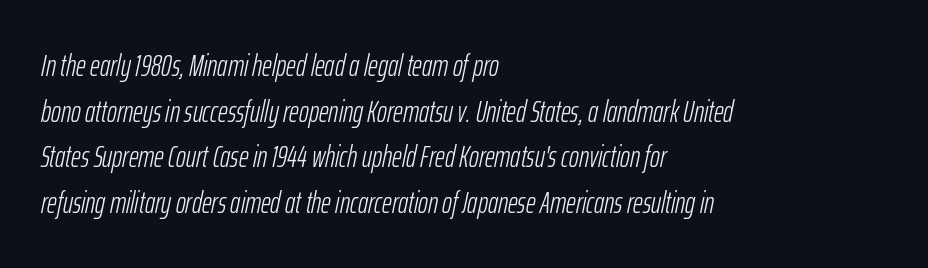
Q: Is the text bold? A: No.
Q: Is the text italic (slanted)? A: Yes, it leans right by about 12 degrees.
Q: Is the text underlined? A: No.
Q: How is the paragraph aligned? A: Left-aligned.
Q: Is the spacing between letters normal or unusually wide? A: Normal.
Q: Is the spacing between lines tight, normal or loose? A: Normal.
Q: Width (condensed, normal, or wide)? A: Condensed.
Q: Stroke contrast? A: Low.
Q: x-height? A: Medium.
Q: Monospaced? A: No.
